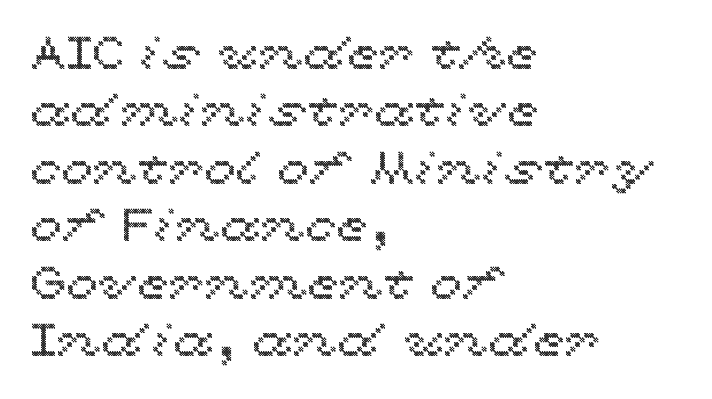
The lines sit at an ordinary, default distance from one another. Standard letterfit; no display-style spreading of the glyphs. Decoration check: the copy has no underline. Think of a printed novel: that variable character pitch is what you see here.
